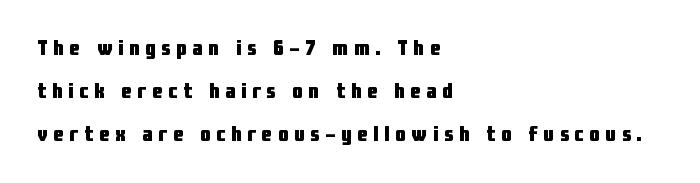
The letterforms stand isolated, each surrounded by extra space. Does the weight exceed regular? Yes, all the way to bold. The strip under each line holds only bare page. Reading down the column, the eye jumps a long way to each next line. When letters stand straight like this, we call the style roman or upright.
